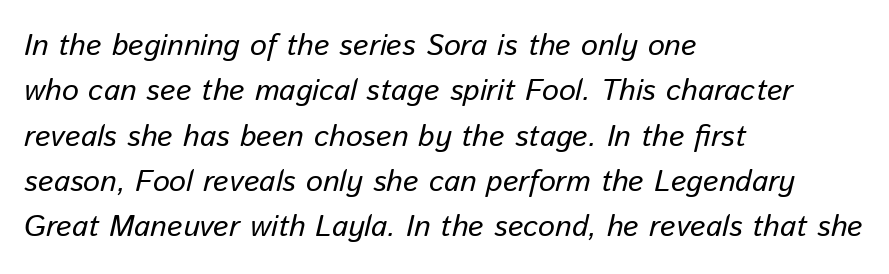
{"italic": "yes", "lean": "right", "slant_degrees": 13, "width": "normal", "stroke_contrast": "low", "x_height": "medium", "monospaced": "no", "underline": "no", "align": "left", "line_spacing": "normal", "line_spacing_ratio": 1.51, "letter_spacing": "normal", "letter_spacing_em": 0.0, "glyph_px": 30}
